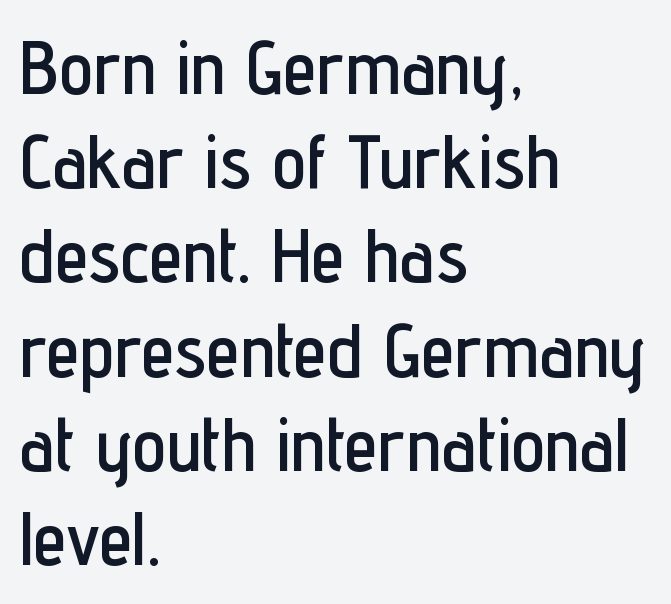
The image shows 76 px condensed sans-serif type, upright; set left-aligned, line spacing 1.24x, normal letter spacing, not underlined; low stroke contrast and a medium x-height.
